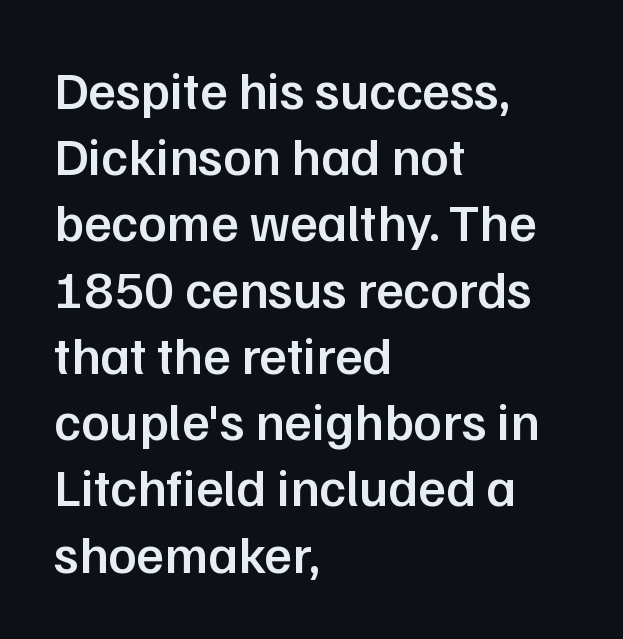
The image shows 53 px semibold sans-serif type, upright; set left-aligned, normal line spacing (1.25x), normal letter spacing, not underlined; low stroke contrast and a medium x-height.
